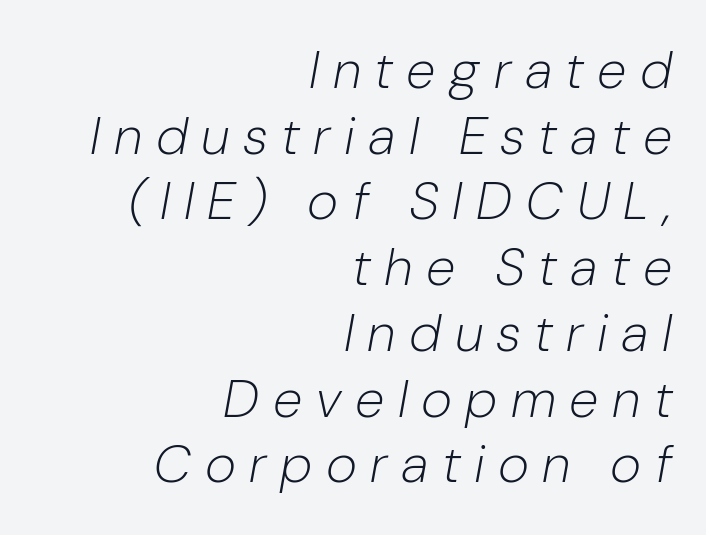
Q: Is the text bold? A: No.
Q: Is the text italic (slanted)? A: Yes, it leans right by about 10 degrees.
Q: Is the text underlined? A: No.
Q: How is the paragraph aligned? A: Right-aligned.
Q: Is the spacing between letters normal or unusually wide? A: Unusually wide.
Q: Width (condensed, normal, or wide)? A: Condensed.
Q: Stroke contrast? A: Low.
Q: x-height? A: Medium.
Q: Monospaced? A: No.
